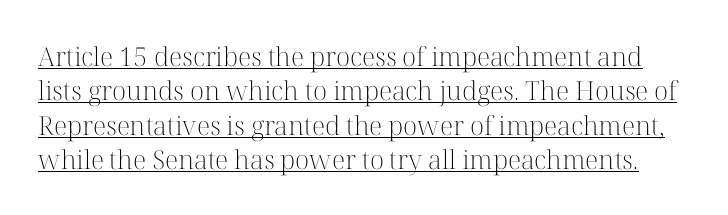
The image shows 26 px text type, upright; set normal line spacing (1.32x), normal letter spacing, underlined.
